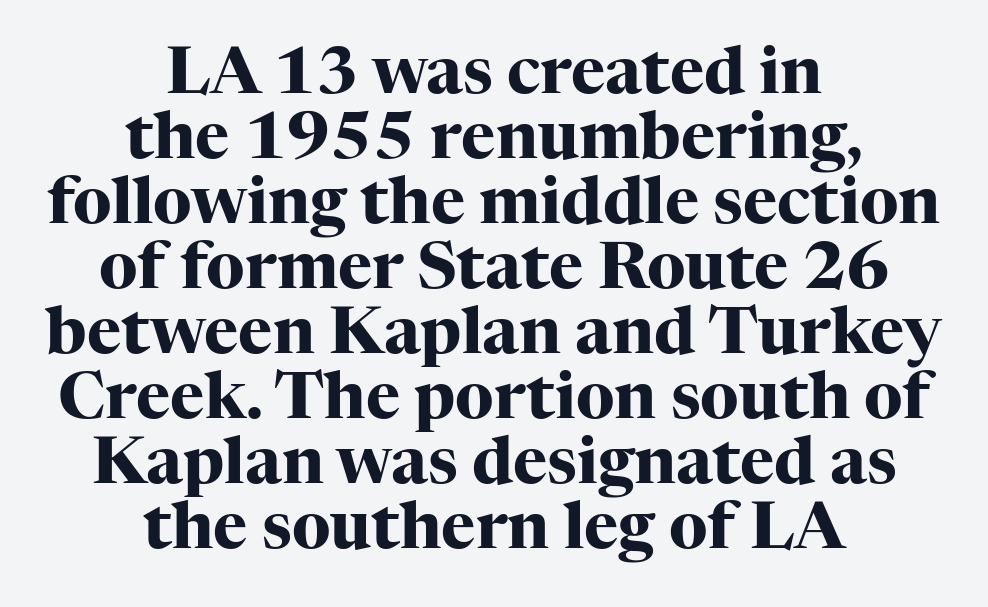
{"serif": "yes", "italic": "no", "bold": "yes", "weight": "heavy", "width": "normal", "stroke_contrast": "high", "x_height": "medium", "monospaced": "no", "underline": "no", "align": "center", "line_spacing": "tight", "line_spacing_ratio": 1.0, "letter_spacing": "normal", "letter_spacing_em": 0.0, "glyph_px": 65}
